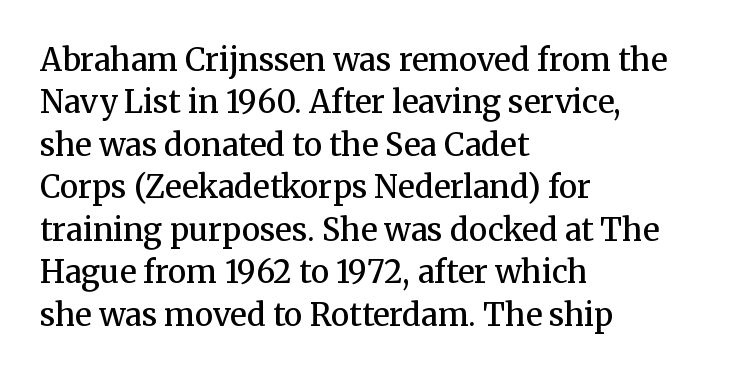
The image shows 31 px semibold serif type, upright; set left-aligned, normal line spacing (1.37x), normal letter spacing, not underlined; medium stroke contrast and a medium x-height.
